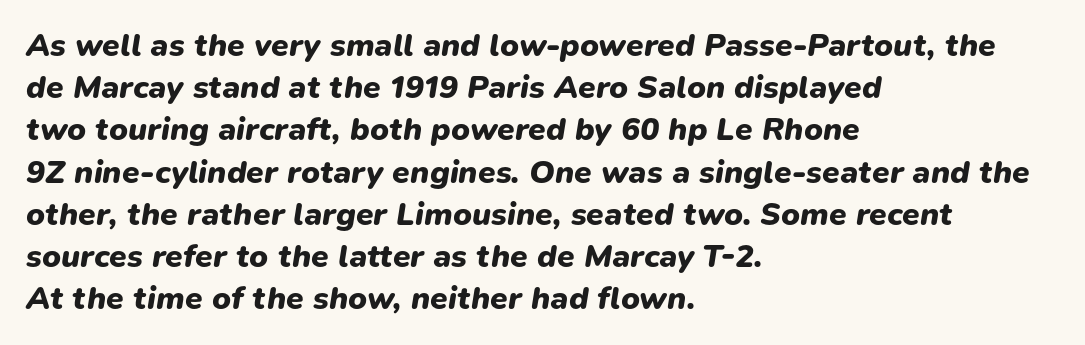
{"italic": "yes", "lean": "right", "slant_degrees": 9, "bold": "yes", "weight": "heavy", "width": "normal", "stroke_contrast": "low", "x_height": "medium", "monospaced": "no", "underline": "no", "align": "left", "line_spacing": "normal", "line_spacing_ratio": 1.32, "letter_spacing": "normal", "letter_spacing_em": 0.0, "glyph_px": 32}
